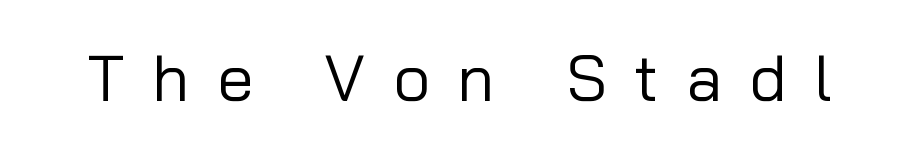
Regarding serifs, this sample does without them. Is this a fixed-width face? No — the glyphs have proportional, varying widths. No extra ink here — the face is not bold. The lettering stays uniformly vertical, giving the passage a roman look.
